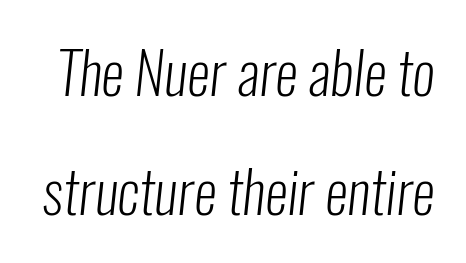
The characters display no serif detailing; their extremities are plain. Regarding leading, the lines here are spaced well apart. The face used here is proportionally spaced, like ordinary book or web type. Weight class: somewhere from thin through regular.
